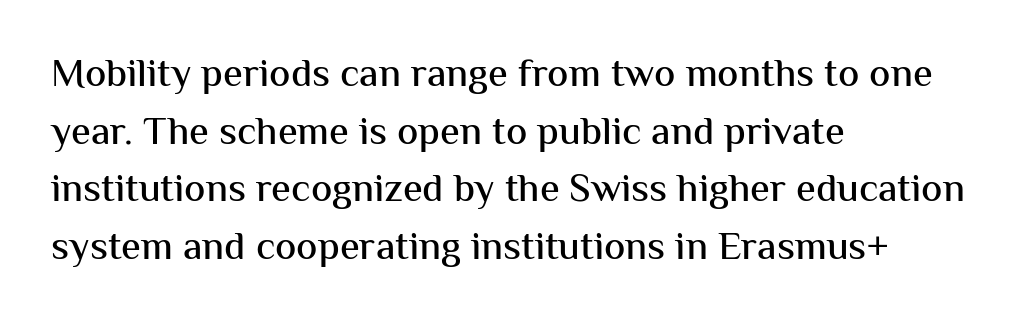
Q: Is the text italic (slanted)? A: No, it is upright.
Q: Is the typeface a serif or a sans-serif typeface? A: Sans-serif.
Q: Is the text underlined? A: No.
Q: How is the paragraph aligned? A: Left-aligned.
Q: Is the spacing between letters normal or unusually wide? A: Normal.
Q: Is the spacing between lines tight, normal or loose? A: Normal.
Q: Width (condensed, normal, or wide)? A: Normal.
Q: Stroke contrast? A: Medium.
Q: x-height? A: Medium.
Q: Monospaced? A: No.
